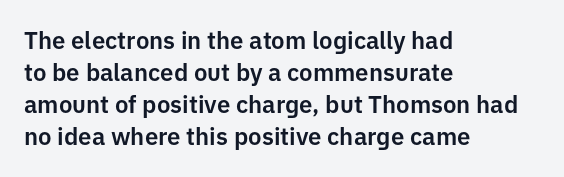
Q: Is the text italic (slanted)? A: No, it is upright.
Q: Is the text underlined? A: No.
Q: How is the paragraph aligned? A: Left-aligned.
Q: Is the spacing between letters normal or unusually wide? A: Normal.
Q: Is the spacing between lines tight, normal or loose? A: Normal.
